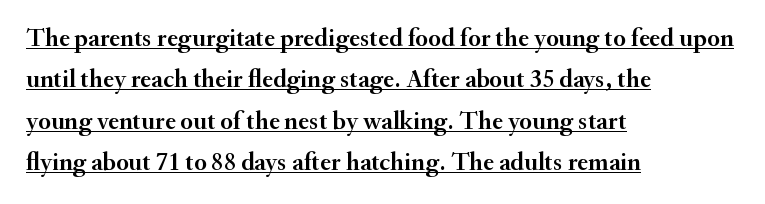
Q: Is the text italic (slanted)? A: No, it is upright.
Q: Is the text underlined? A: Yes.
Q: How is the paragraph aligned? A: Left-aligned.
Q: Is the spacing between letters normal or unusually wide? A: Normal.
Q: Is the spacing between lines tight, normal or loose? A: Normal.
